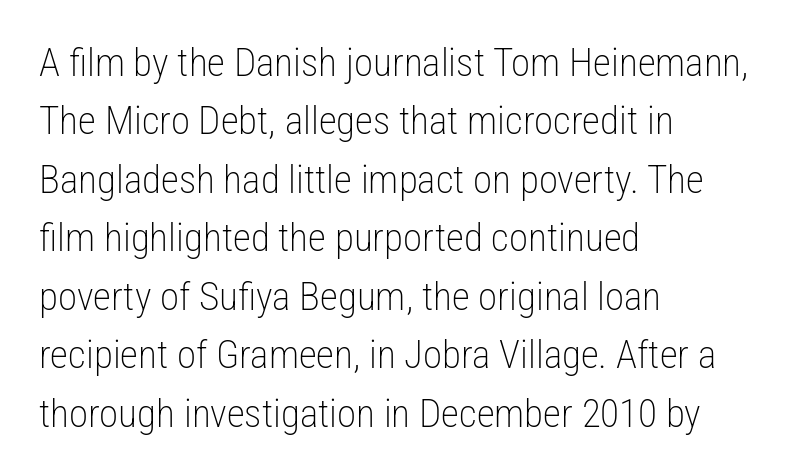
{"serif": "no", "italic": "no", "bold": "no", "weight": "light", "width": "condensed", "stroke_contrast": "low", "x_height": "medium", "monospaced": "no", "underline": "no", "align": "left", "line_spacing": "normal", "line_spacing_ratio": 1.5, "letter_spacing": "normal", "letter_spacing_em": 0.0, "glyph_px": 39}
